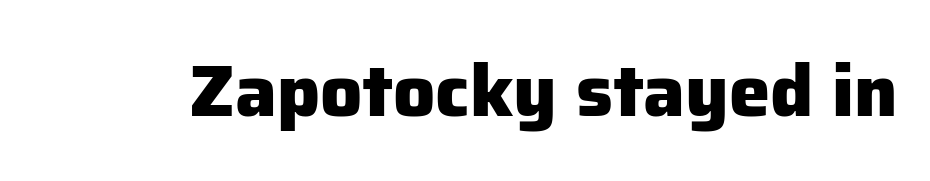
{"serif": "no", "italic": "no", "bold": "yes", "weight": "heavy", "width": "normal", "stroke_contrast": "low", "x_height": "medium", "monospaced": "no", "underline": "no", "letter_spacing": "normal", "letter_spacing_em": 0.0, "glyph_px": 74}
